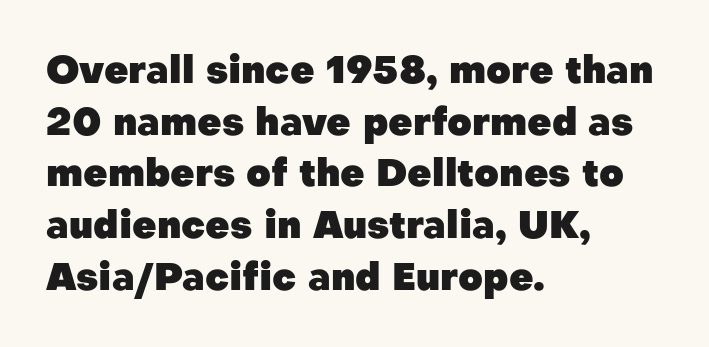
The lettering stays uniformly vertical, giving the passage a roman look. The strip under each line holds only bare page. Observe the absence of serifs on each vertical stroke in this sample. Summary of weight: heavy, a full bold. The line-height multiplier appears to be the usual default.
